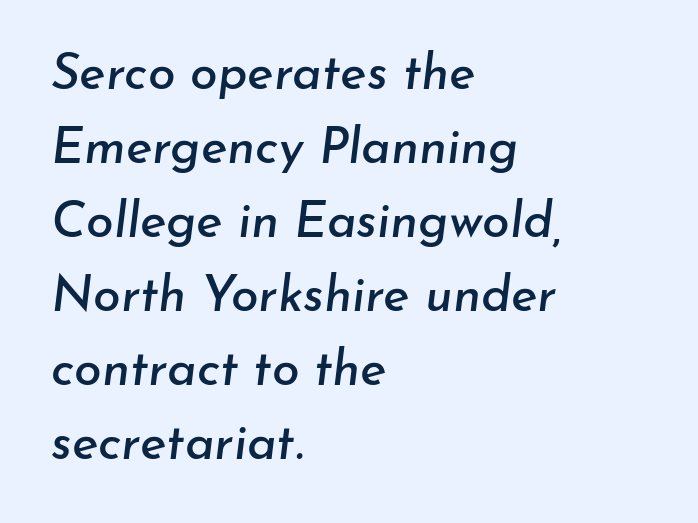
{"italic": "yes", "lean": "right", "slant_degrees": 7, "width": "normal", "stroke_contrast": "low", "x_height": "small", "monospaced": "no", "underline": "no", "align": "left", "line_spacing": "normal", "line_spacing_ratio": 1.48, "letter_spacing": "normal", "letter_spacing_em": 0.0, "glyph_px": 50}
